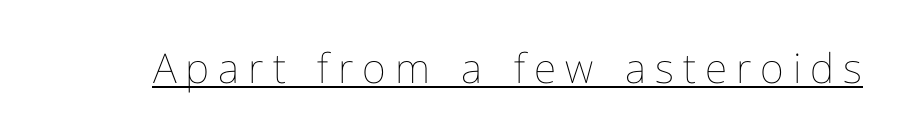
Q: Is the text bold? A: No.
Q: Is the text italic (slanted)? A: No, it is upright.
Q: Is the text underlined? A: Yes.
Q: Is the spacing between letters normal or unusually wide? A: Unusually wide.
Q: Width (condensed, normal, or wide)? A: Normal.
Q: Stroke contrast? A: Low.
Q: x-height? A: Medium.
Q: Monospaced? A: No.
